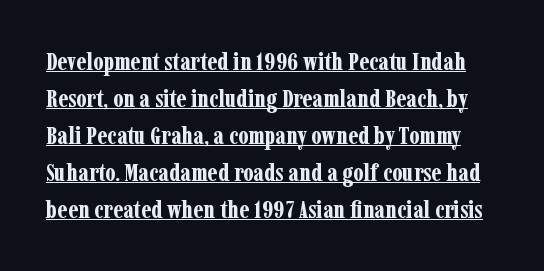
{"italic": "no", "bold": "yes", "underline": "yes", "line_spacing": "normal", "line_spacing_ratio": 1.48, "letter_spacing": "normal", "letter_spacing_em": 0.0, "glyph_px": 25}
